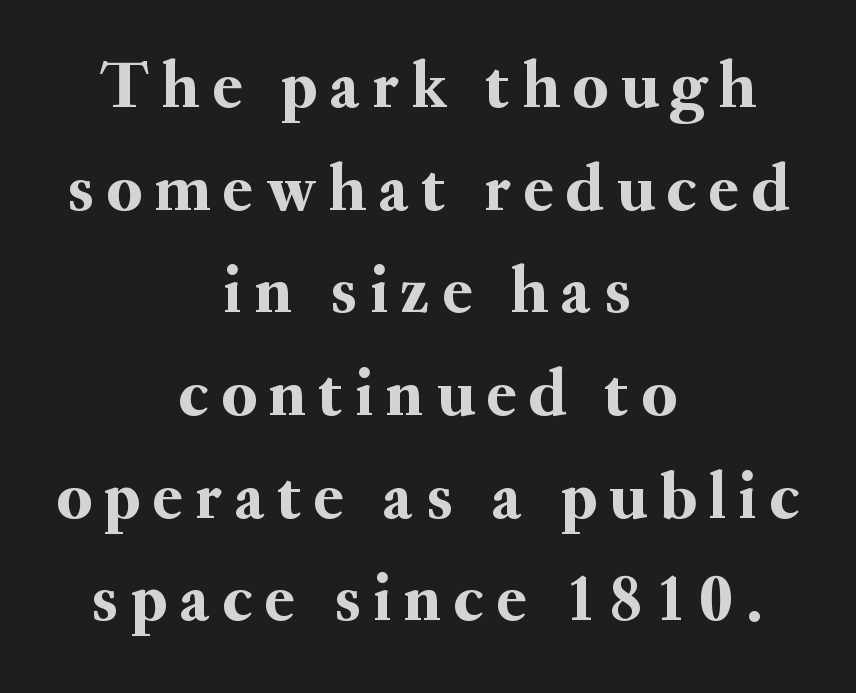
{"serif": "yes", "italic": "no", "width": "normal", "stroke_contrast": "medium", "x_height": "small", "monospaced": "no", "underline": "no", "align": "center", "line_spacing": "normal", "line_spacing_ratio": 1.51, "glyph_px": 68}
